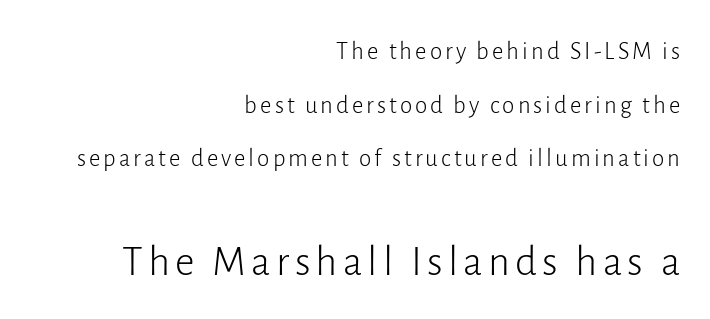
Q: Is the text bold? A: No.
Q: Is the text italic (slanted)? A: No, it is upright.
Q: Is the typeface a serif or a sans-serif typeface? A: Sans-serif.
Q: Is the text underlined? A: No.
Q: How is the paragraph aligned? A: Right-aligned.
Q: Is the spacing between lines tight, normal or loose? A: Loose.
Q: Which block of text is set in a larger size, the first (top) or the second (bottom)? A: The second (bottom) one.
Q: Width (condensed, normal, or wide)? A: Normal.
Q: Stroke contrast? A: Low.
Q: x-height? A: Medium.
Q: Monospaced? A: No.
